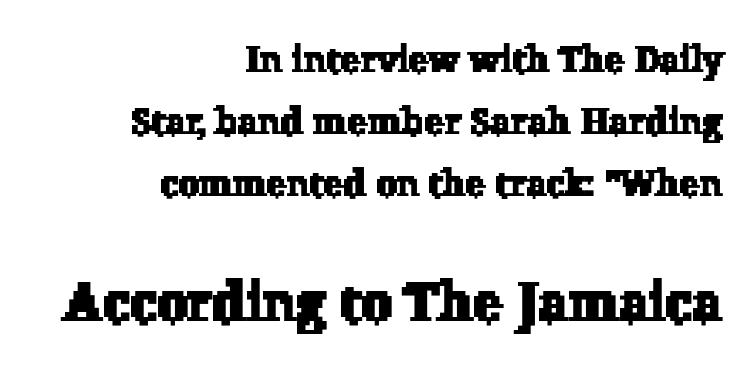
Q: Is the typeface a serif or a sans-serif typeface? A: Serif.
Q: Is the text underlined? A: No.
Q: How is the paragraph aligned? A: Right-aligned.
Q: Is the spacing between letters normal or unusually wide? A: Normal.
Q: Is the spacing between lines tight, normal or loose? A: Normal.
Q: Which block of text is set in a larger size, the first (top) or the second (bottom)? A: The second (bottom) one.
Q: Width (condensed, normal, or wide)? A: Normal.
Q: Stroke contrast? A: Low.
Q: x-height? A: Medium.
Q: Monospaced? A: No.
